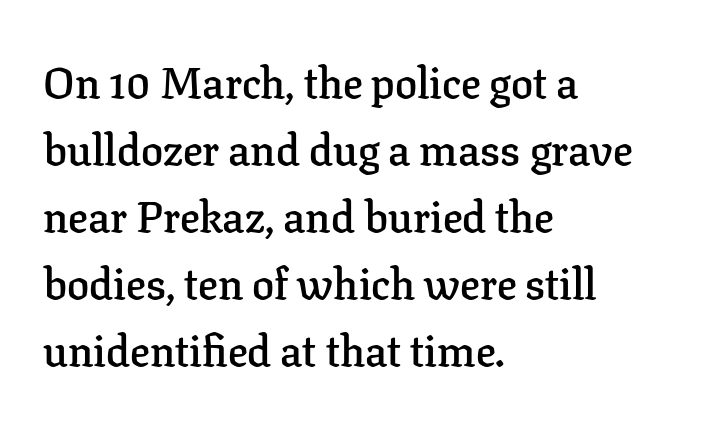
Q: Is the text bold? A: Semi-bold.
Q: Is the text italic (slanted)? A: No, it is upright.
Q: Is the typeface a serif or a sans-serif typeface? A: Serif.
Q: Is the text underlined? A: No.
Q: How is the paragraph aligned? A: Left-aligned.
Q: Is the spacing between letters normal or unusually wide? A: Normal.
Q: Is the spacing between lines tight, normal or loose? A: Normal.
Q: Width (condensed, normal, or wide)? A: Normal.
Q: Stroke contrast? A: Low.
Q: x-height? A: Medium.
Q: Monospaced? A: No.
